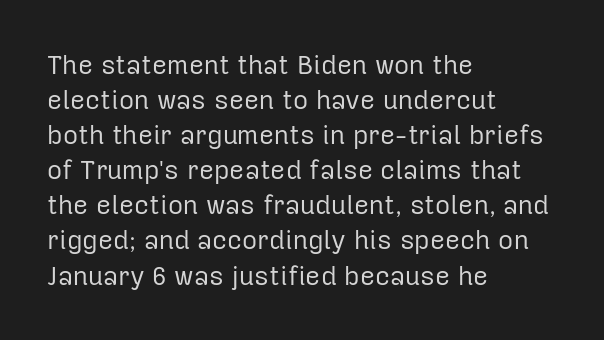
The image shows 26 px text type, upright; set left-aligned, normal line spacing (1.35x), normal letter spacing, not underlined.
